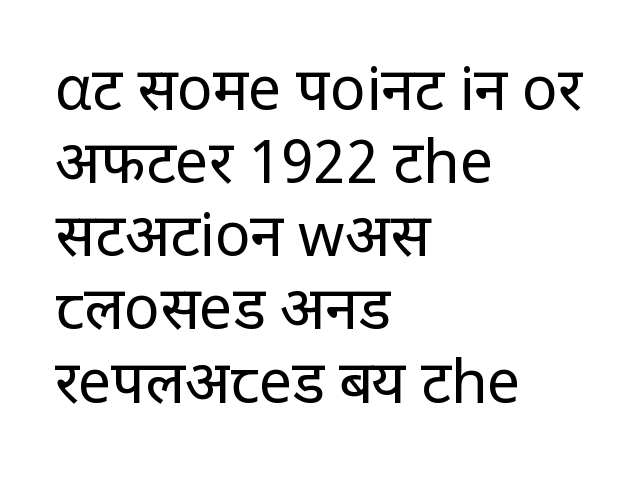
{"serif": "no", "italic": "no", "bold": "no", "weight": "regular", "width": "normal", "stroke_contrast": "low", "x_height": "large", "monospaced": "no", "underline": "no", "align": "left", "line_spacing_ratio": 1.24, "letter_spacing": "normal", "letter_spacing_em": 0.0, "glyph_px": 59}
